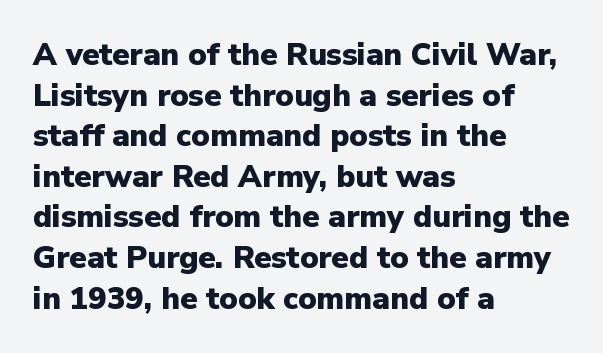
Does the leading feel generous? No, just average. Notice how thick the strokes are: this is what a full bold looks like. Font category for this specimen: sans-serif. The rag falls on the right side of this text block.
